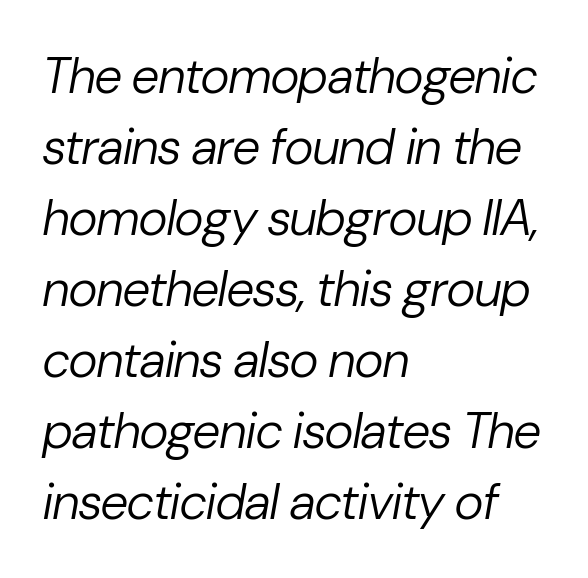
Q: Is the text bold? A: No.
Q: Is the text italic (slanted)? A: Yes, it leans right by about 10 degrees.
Q: Is the text underlined? A: No.
Q: How is the paragraph aligned? A: Left-aligned.
Q: Is the spacing between letters normal or unusually wide? A: Normal.
Q: Is the spacing between lines tight, normal or loose? A: Normal.
Q: Width (condensed, normal, or wide)? A: Normal.
Q: Stroke contrast? A: Low.
Q: x-height? A: Medium.
Q: Monospaced? A: No.
